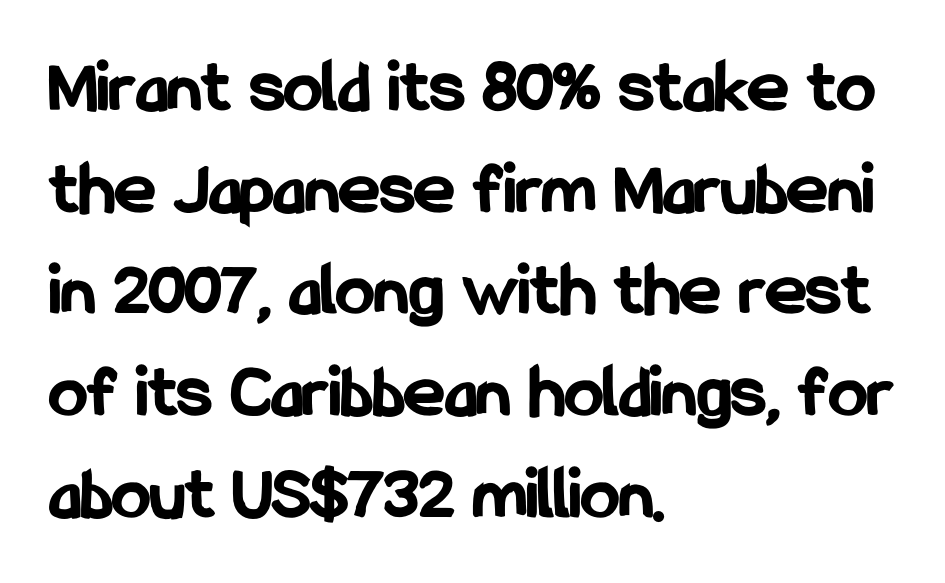
Descenders are the only things crossing below the line. Leading: standard. Heft: maximum for text — a bold. Does the copy run flush right? No — it runs flush left. Proportional: the letters do not fall into vertical columns. Quick note: not italic, upright.
